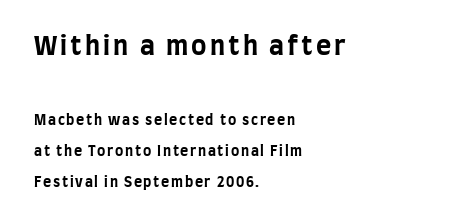
The image shows 26 px bold type, upright; set left-aligned, loose line spacing (2.22x), not underlined; the first (top) block is 1.86x larger.
